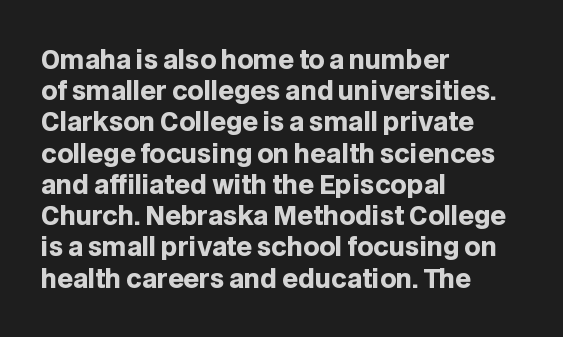
Q: Is the text bold? A: Yes.
Q: Is the text italic (slanted)? A: No, it is upright.
Q: Is the text underlined? A: No.
Q: How is the paragraph aligned? A: Left-aligned.
Q: Is the spacing between letters normal or unusually wide? A: Normal.
Q: Is the spacing between lines tight, normal or loose? A: Normal.
